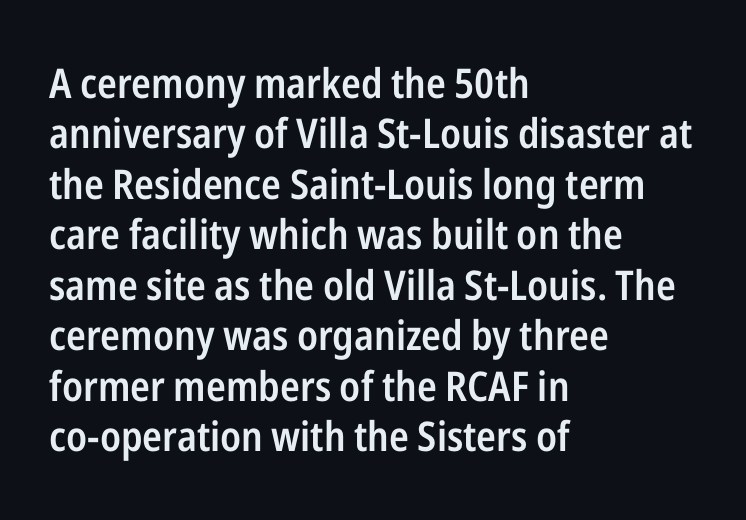
{"serif": "no", "italic": "no", "bold": "semi", "weight": "semibold", "width": "condensed", "stroke_contrast": "low", "x_height": "medium", "monospaced": "no", "underline": "no", "align": "left", "line_spacing_ratio": 1.23, "letter_spacing": "normal", "letter_spacing_em": 0.0, "glyph_px": 41}
